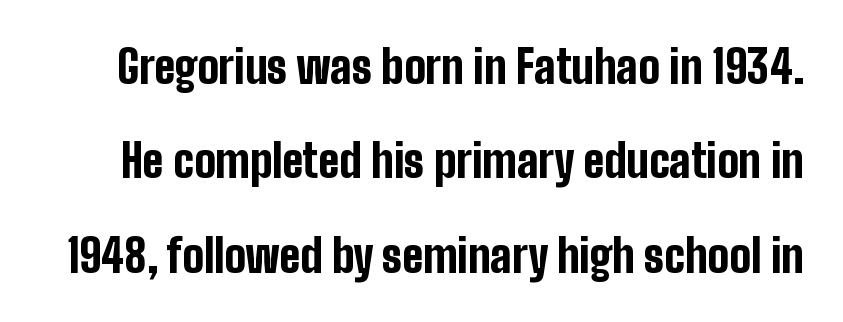
Q: Is the text bold? A: Yes.
Q: Is the text italic (slanted)? A: No, it is upright.
Q: Is the typeface a serif or a sans-serif typeface? A: Sans-serif.
Q: Is the text underlined? A: No.
Q: Is the spacing between letters normal or unusually wide? A: Normal.
Q: Is the spacing between lines tight, normal or loose? A: Loose.
Q: Width (condensed, normal, or wide)? A: Condensed.
Q: Stroke contrast? A: Low.
Q: x-height? A: Medium.
Q: Monospaced? A: No.
